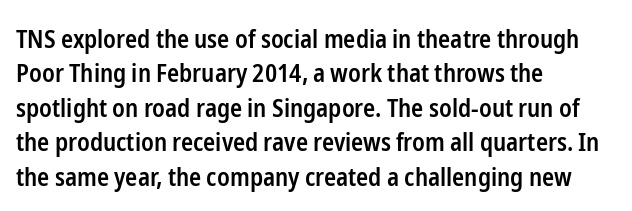
No italicization has been applied; the sample stays upright. Every letter is mildly thick-stroked: semibold rather than bold. The rag falls on the right side of this text block. The area under the type is left untouched.
